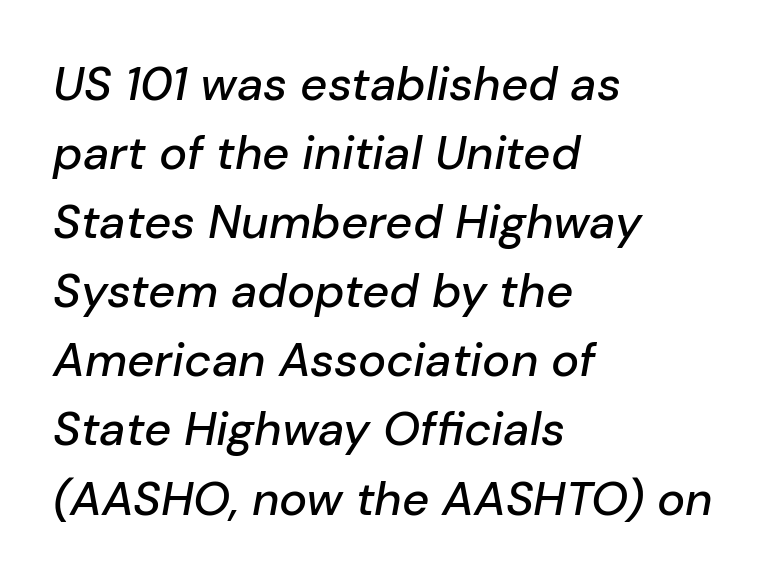
Q: Is the text italic (slanted)? A: Yes, it leans right by about 10 degrees.
Q: Is the text underlined? A: No.
Q: How is the paragraph aligned? A: Left-aligned.
Q: Is the spacing between letters normal or unusually wide? A: Normal.
Q: Is the spacing between lines tight, normal or loose? A: Normal.
Q: Width (condensed, normal, or wide)? A: Normal.
Q: Stroke contrast? A: Low.
Q: x-height? A: Medium.
Q: Monospaced? A: No.
